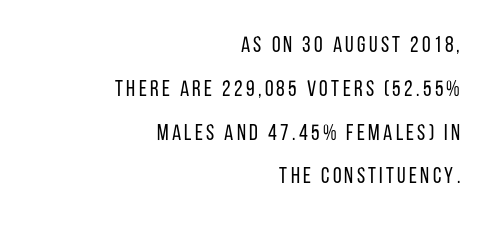
Q: Is the text bold? A: No.
Q: Is the text italic (slanted)? A: No, it is upright.
Q: Is the text underlined? A: No.
Q: How is the paragraph aligned? A: Right-aligned.
Q: Is the spacing between lines tight, normal or loose? A: Loose.
